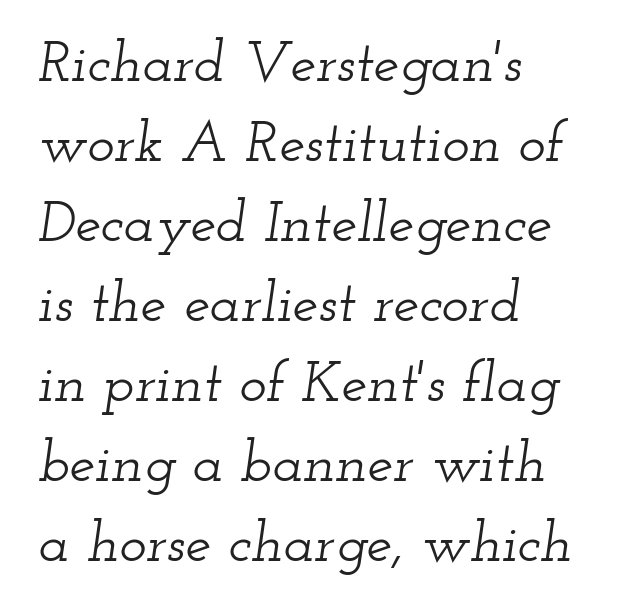
{"serif": "yes", "italic": "yes", "lean": "right", "slant_degrees": 12, "width": "wide", "stroke_contrast": "low", "x_height": "small", "monospaced": "no", "underline": "no", "align": "left", "line_spacing": "normal", "line_spacing_ratio": 1.38, "letter_spacing": "normal", "letter_spacing_em": 0.0, "glyph_px": 58}
